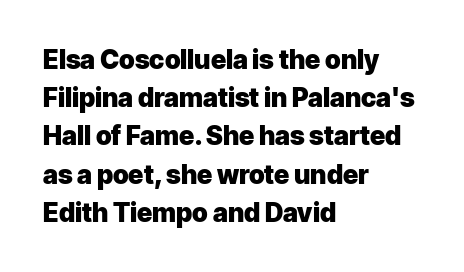
The image shows 26 px bold type, upright; set left-aligned, normal line spacing (1.47x), normal letter spacing, not underlined.
